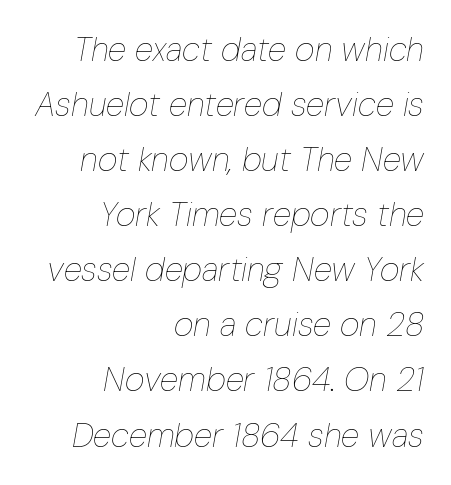
Q: Is the text bold? A: No.
Q: Is the text italic (slanted)? A: Yes, it leans right by about 10 degrees.
Q: Is the text underlined? A: No.
Q: How is the paragraph aligned? A: Right-aligned.
Q: Is the spacing between letters normal or unusually wide? A: Normal.
Q: Is the spacing between lines tight, normal or loose? A: Normal.
Q: Width (condensed, normal, or wide)? A: Condensed.
Q: Stroke contrast? A: Low.
Q: x-height? A: Medium.
Q: Monospaced? A: No.
